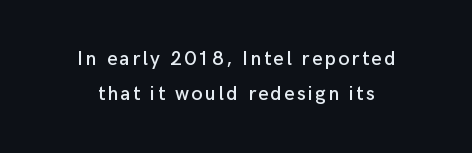
Q: Is the text italic (slanted)? A: No, it is upright.
Q: Is the text underlined? A: No.
Q: How is the paragraph aligned? A: Centered.
